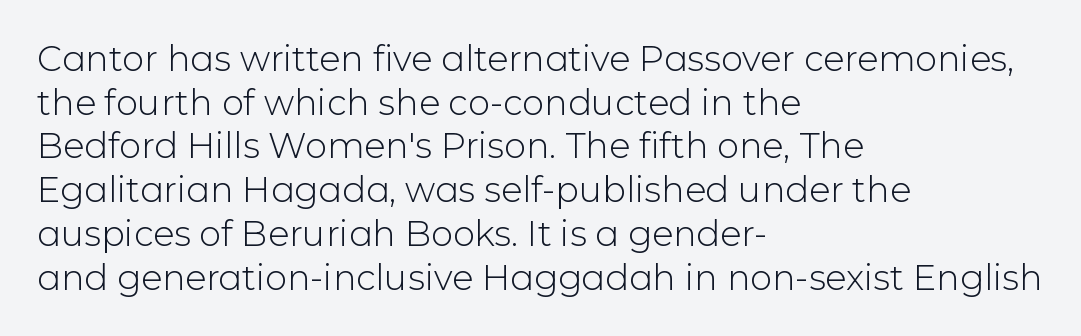
{"serif": "no", "italic": "no", "bold": "no", "weight": "light", "width": "normal", "stroke_contrast": "low", "x_height": "medium", "monospaced": "no", "underline": "no", "align": "left", "line_spacing": "normal", "line_spacing_ratio": 1.25, "letter_spacing": "normal", "letter_spacing_em": 0.0, "glyph_px": 35}
